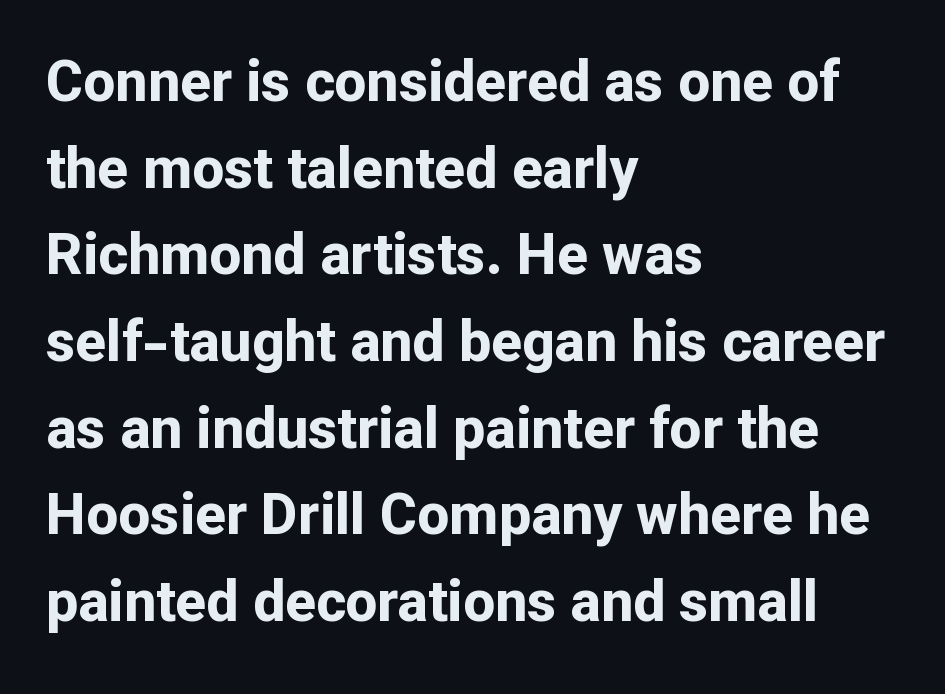
Heavy-handed strokes throughout: this text is bold. Notice how the stems are strictly vertical — no italics here. Anything drawn beneath the words? Only blank space. Serifs: no, the terminals of the letterforms are clean.
